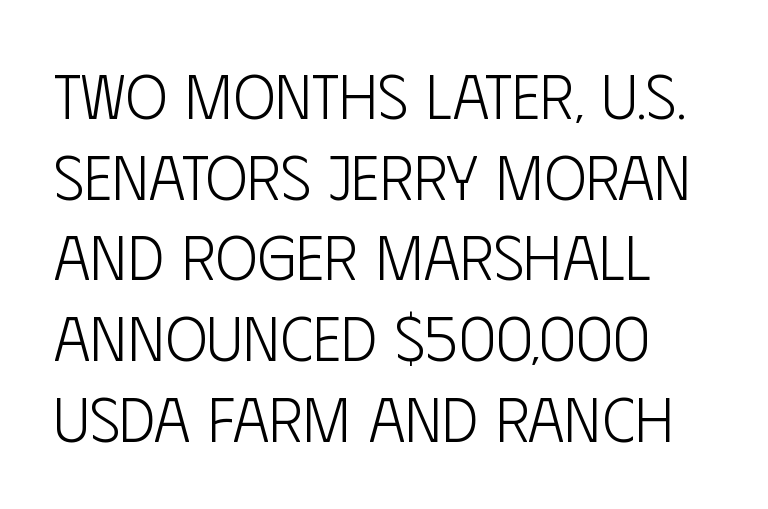
{"serif": "no", "italic": "no", "bold": "no", "weight": "light", "width": "condensed", "stroke_contrast": "low", "x_height": "large", "monospaced": "no", "underline": "no", "line_spacing": "normal", "line_spacing_ratio": 1.28, "letter_spacing": "normal", "letter_spacing_em": 0.0, "glyph_px": 63}
